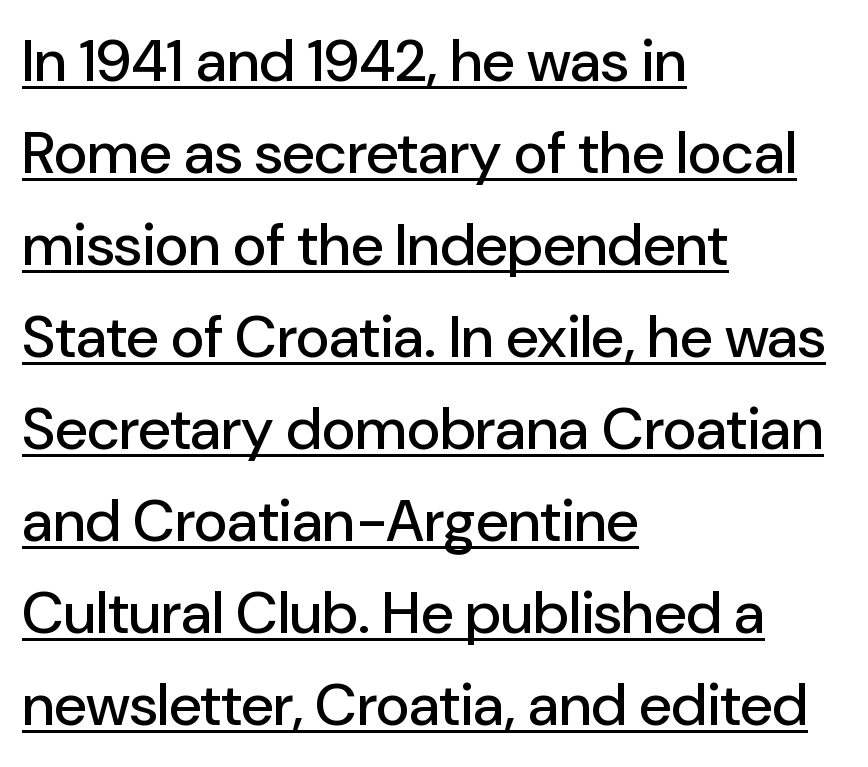
The paragraph shown leans on its left margin. Evenly set lines give the paragraph a standard silhouette. The passage shown is typeset with a sans-serif family. Quick note: underline on.
